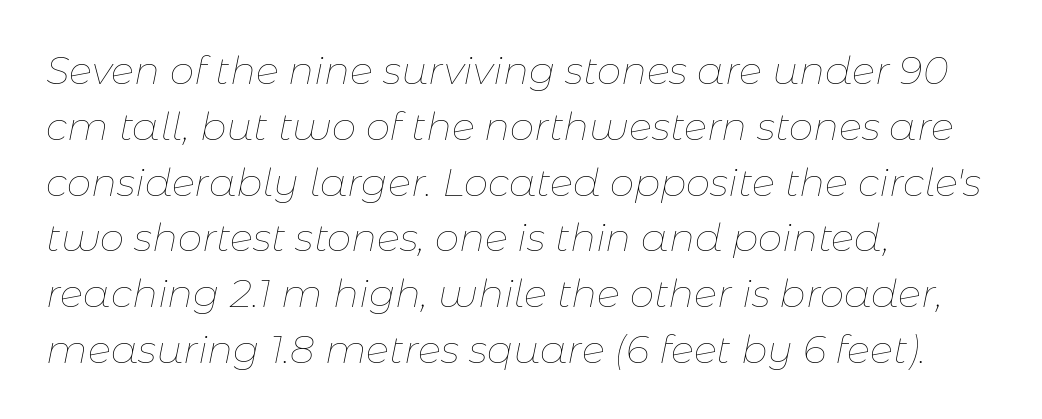
Q: Is the text bold? A: No.
Q: Is the text italic (slanted)? A: Yes, it leans right by about 11 degrees.
Q: Is the text underlined? A: No.
Q: How is the paragraph aligned? A: Left-aligned.
Q: Is the spacing between letters normal or unusually wide? A: Normal.
Q: Is the spacing between lines tight, normal or loose? A: Normal.
Q: Width (condensed, normal, or wide)? A: Normal.
Q: Stroke contrast? A: Low.
Q: x-height? A: Medium.
Q: Monospaced? A: No.
